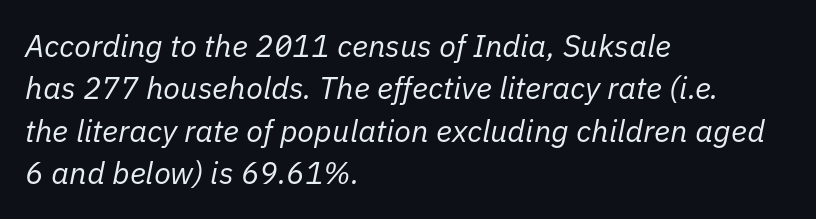
The image shows 31 px regular-weight type, italic (leaning right); set left-aligned, normal line spacing (1.37x), normal letter spacing, not underlined; low stroke contrast and a medium x-height.
